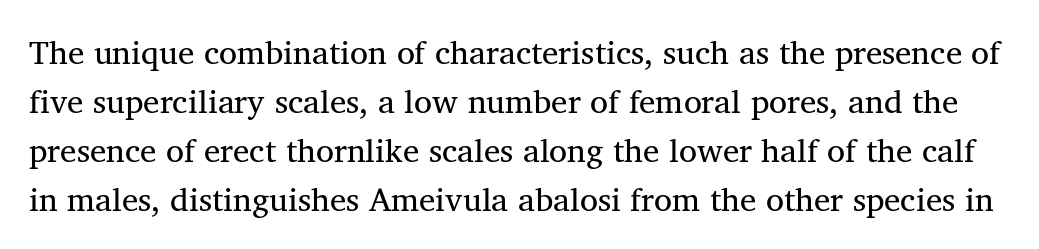
Q: Is the text bold? A: No.
Q: Is the text italic (slanted)? A: No, it is upright.
Q: Is the typeface a serif or a sans-serif typeface? A: Serif.
Q: Is the text underlined? A: No.
Q: Is the spacing between letters normal or unusually wide? A: Normal.
Q: Is the spacing between lines tight, normal or loose? A: Normal.
Q: Width (condensed, normal, or wide)? A: Normal.
Q: Stroke contrast? A: Medium.
Q: x-height? A: Medium.
Q: Monospaced? A: No.
